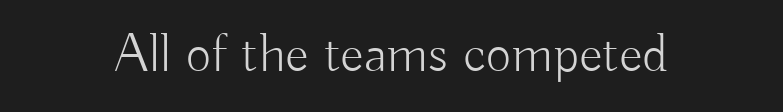
The image shows 55 px light sans-serif type, upright; set centered, normal letter spacing, not underlined; low stroke contrast and a small x-height.
